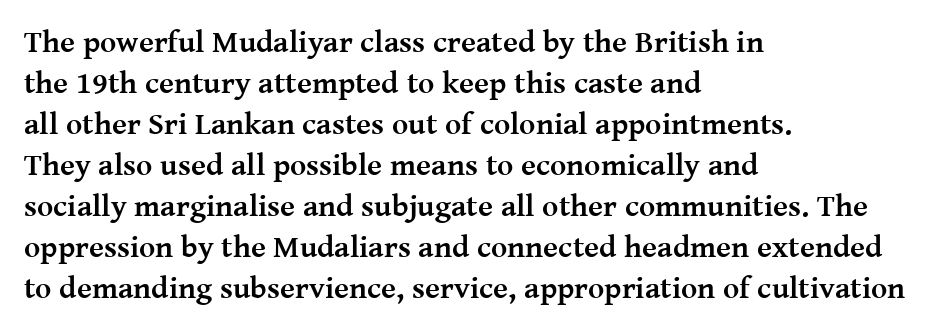
The lines sit at an ordinary, default distance from one another. Do the characters align in a grid? No, the font is proportional. Honestly, the letter spacing is just normal — you wouldn't notice it. This sample uses an upright cut, with every glyph sitting square on the baseline. Classification — serif. The characters look thick and weighty, a clear bold.
